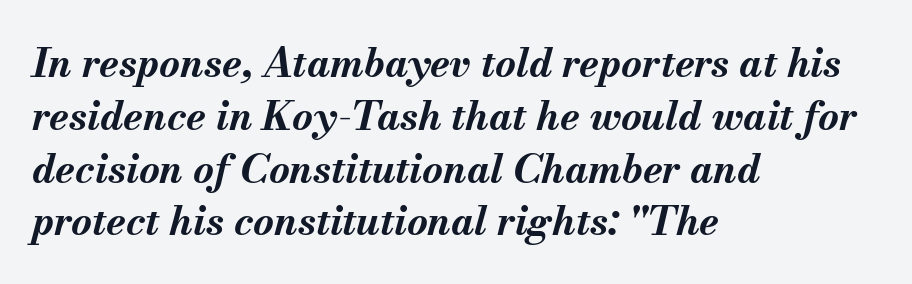
The image shows 40 px bold type, italic (leaning right); set left-aligned, normal line spacing (1.32x), normal letter spacing, not underlined; medium stroke contrast and a small x-height.
